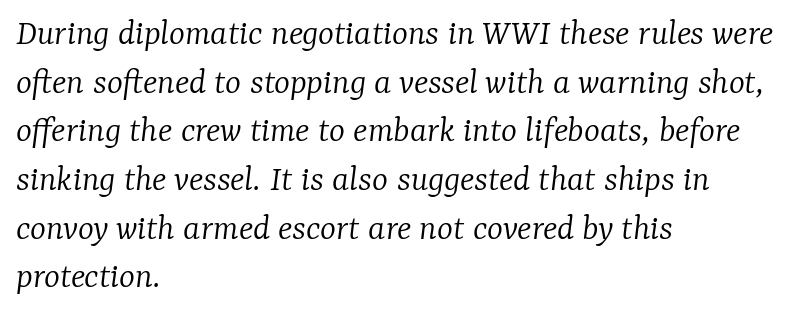
Q: Is the text bold? A: No.
Q: Is the text italic (slanted)? A: Yes, it leans right by about 7 degrees.
Q: Is the typeface a serif or a sans-serif typeface? A: Serif.
Q: Is the text underlined? A: No.
Q: How is the paragraph aligned? A: Left-aligned.
Q: Is the spacing between letters normal or unusually wide? A: Normal.
Q: Is the spacing between lines tight, normal or loose? A: Normal.
Q: Width (condensed, normal, or wide)? A: Normal.
Q: Stroke contrast? A: Low.
Q: x-height? A: Medium.
Q: Monospaced? A: No.
